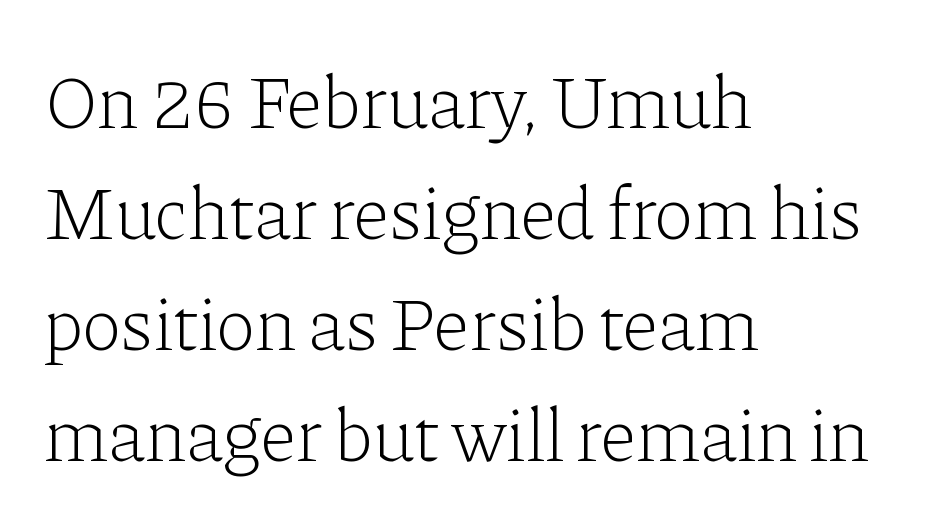
Q: Is the text bold? A: No.
Q: Is the text italic (slanted)? A: No, it is upright.
Q: Is the typeface a serif or a sans-serif typeface? A: Serif.
Q: Is the text underlined? A: No.
Q: How is the paragraph aligned? A: Left-aligned.
Q: Is the spacing between letters normal or unusually wide? A: Normal.
Q: Is the spacing between lines tight, normal or loose? A: Normal.
Q: Width (condensed, normal, or wide)? A: Normal.
Q: Stroke contrast? A: Low.
Q: x-height? A: Medium.
Q: Monospaced? A: No.
